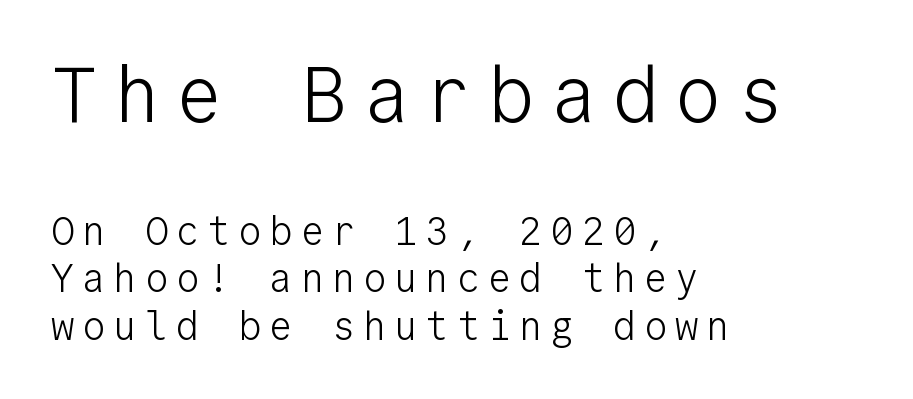
A sans-serif font was chosen for this passage. Looks like terminal output: every glyph gets an equal slot. Decoration check: the copy has no underline. Typesetter's note — upper block bumped up in size, lower block left smaller.
